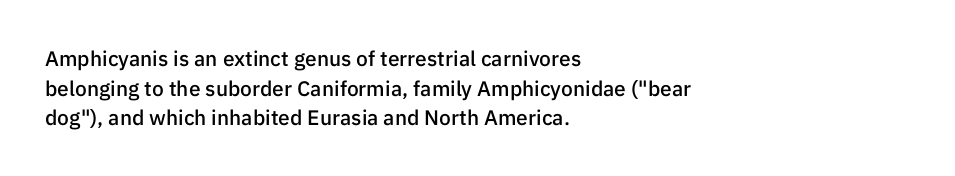
The image shows 21 px text type, upright; set left-aligned, normal line spacing (1.41x), normal letter spacing, not underlined.
